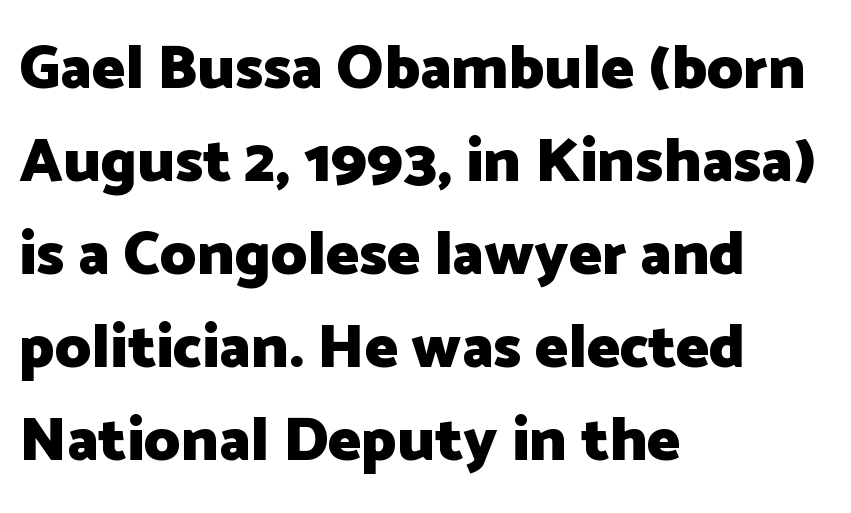
The image shows 62 px heavy sans-serif type, upright; set left-aligned, normal line spacing (1.5x), normal letter spacing, not underlined; low stroke contrast and a medium x-height.
